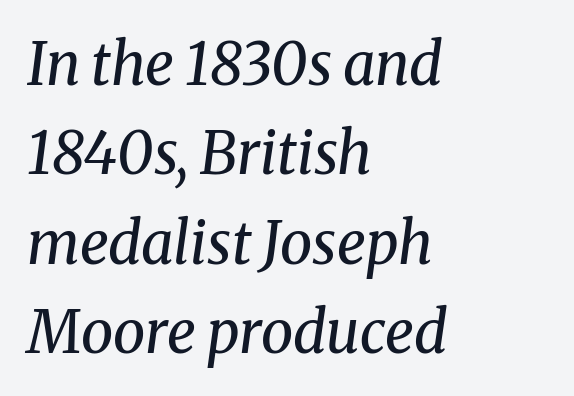
Q: Is the text bold? A: No.
Q: Is the text italic (slanted)? A: Yes, it leans right by about 8 degrees.
Q: Is the typeface a serif or a sans-serif typeface? A: Serif.
Q: Is the text underlined? A: No.
Q: How is the paragraph aligned? A: Left-aligned.
Q: Is the spacing between letters normal or unusually wide? A: Normal.
Q: Is the spacing between lines tight, normal or loose? A: Normal.
Q: Width (condensed, normal, or wide)? A: Normal.
Q: Stroke contrast? A: Medium.
Q: x-height? A: Medium.
Q: Monospaced? A: No.
